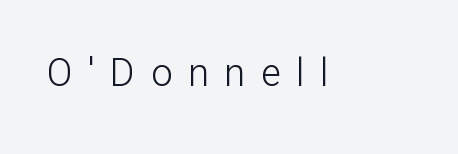
Q: Is the text bold? A: No.
Q: Is the text italic (slanted)? A: No, it is upright.
Q: Is the typeface a serif or a sans-serif typeface? A: Sans-serif.
Q: Is the text underlined? A: No.
Q: Is the spacing between letters normal or unusually wide? A: Unusually wide.
Q: Width (condensed, normal, or wide)? A: Normal.
Q: Stroke contrast? A: Low.
Q: x-height? A: Medium.
Q: Monospaced? A: No.
